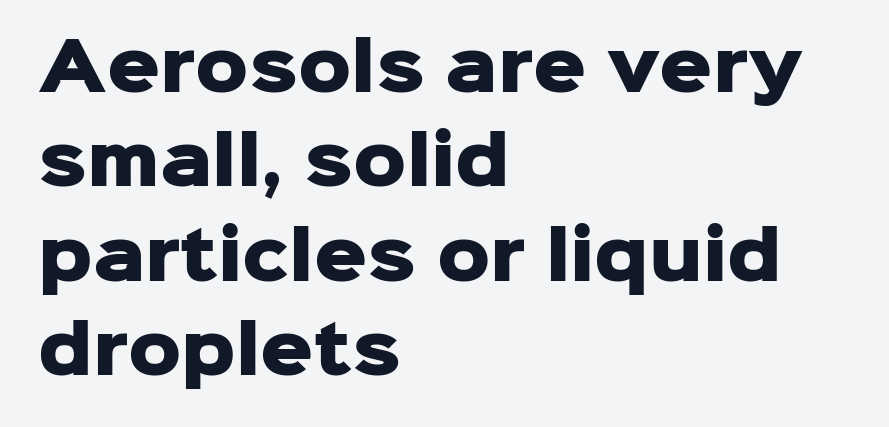
The image shows 66 px heavy sans-serif type, upright; set left-aligned, normal line spacing (1.43x), normal letter spacing, not underlined; low stroke contrast and a medium x-height.
